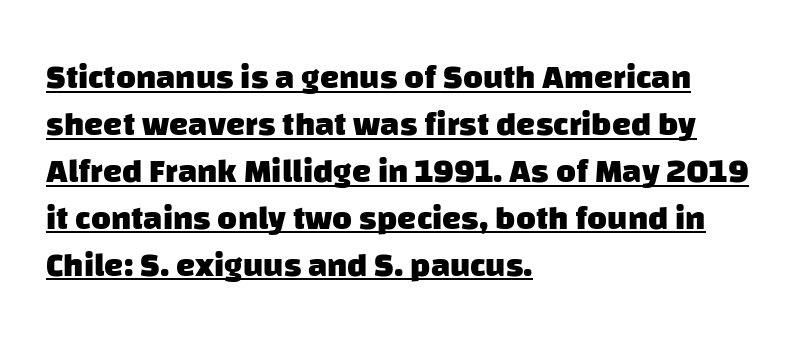
Compared with typical paragraphs, the rows here are spaced about the same. On the weight axis this lands at bold, roughly 700. The face used here appears with an underline applied. Is the block centered? No — it sits flush against the left margin. Here the designer chose a conventional face with non-uniform glyph widths.
